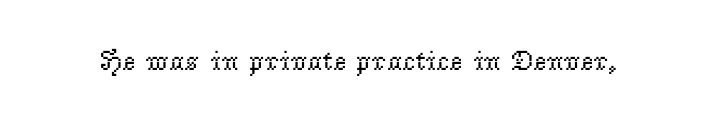
Q: Is the text bold? A: No.
Q: Is the text italic (slanted)? A: No, it is upright.
Q: Is the typeface a serif or a sans-serif typeface? A: Serif.
Q: Is the text underlined? A: No.
Q: Is the spacing between letters normal or unusually wide? A: Normal.
Q: Width (condensed, normal, or wide)? A: Normal.
Q: Stroke contrast? A: Low.
Q: x-height? A: Small.
Q: Monospaced? A: No.
